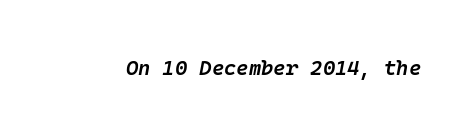
Q: Is the text bold? A: Semi-bold.
Q: Is the text italic (slanted)? A: Yes, it leans right by about 10 degrees.
Q: Is the text underlined? A: No.
Q: Is the spacing between letters normal or unusually wide? A: Normal.
